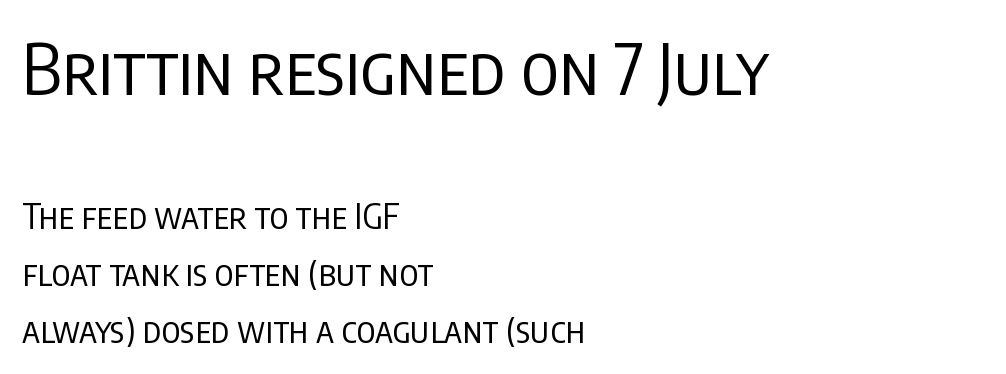
The image shows 70 px regular-weight, condensed sans-serif type, upright; set left-aligned, normal line spacing (1.63x), normal letter spacing, not underlined; the first (top) block is 2.0x larger; low stroke contrast and a large x-height.
